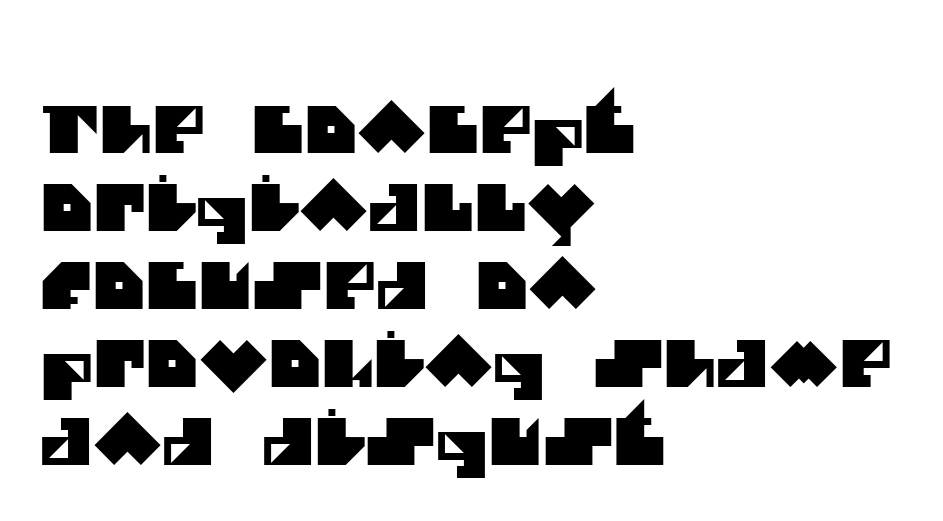
Leftover space on each line is placed entirely after the last word. No extra tracking has been applied to these lines. No word sits above an underline. No feet cap the strokes, marking this as sans-serif type.
